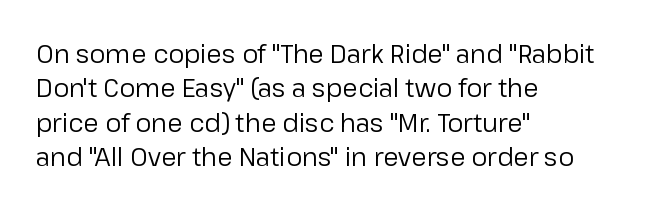
Spacing between characters is what you'd get straight out of the box. The passage shown is not underscored anywhere. The lines in this sample share a left origin and differ only in where they stop. The lines sit at an ordinary, default distance from one another. Is the type heavy? It reads as light-to-regular instead.
